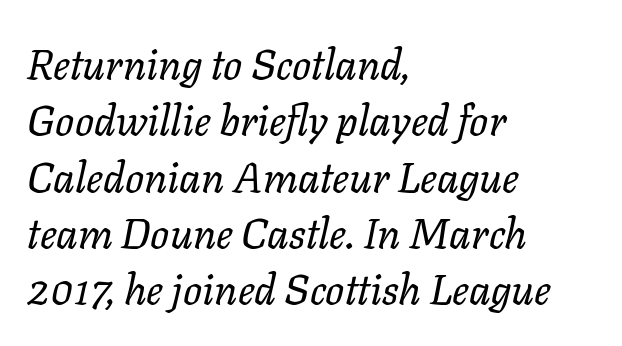
Q: Is the text bold? A: No.
Q: Is the text italic (slanted)? A: Yes, it leans right by about 11 degrees.
Q: Is the text underlined? A: No.
Q: How is the paragraph aligned? A: Left-aligned.
Q: Is the spacing between letters normal or unusually wide? A: Normal.
Q: Is the spacing between lines tight, normal or loose? A: Normal.
Q: Width (condensed, normal, or wide)? A: Normal.
Q: Stroke contrast? A: Low.
Q: x-height? A: Medium.
Q: Monospaced? A: No.
